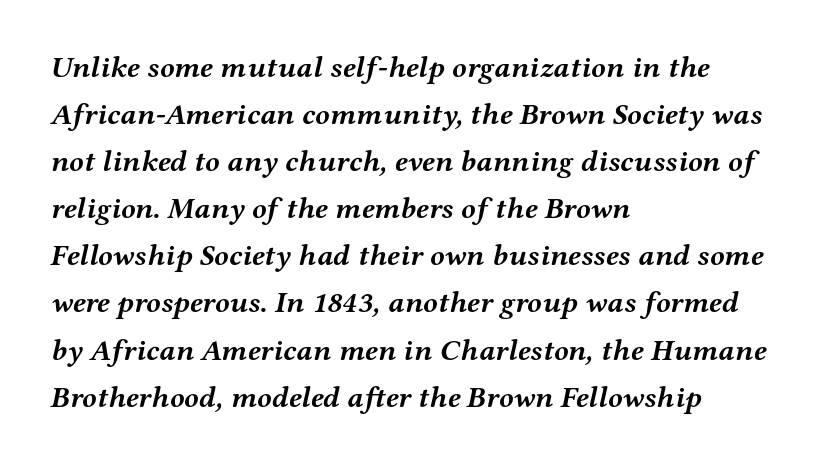
The image shows 30 px semibold, wide serif type, italic (leaning right); set left-aligned, normal line spacing (1.57x), normal letter spacing, not underlined; medium stroke contrast and a medium x-height.
